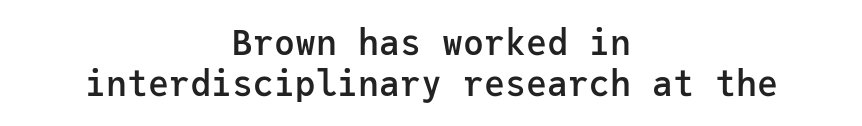
{"serif": "no", "italic": "no", "bold": "semi", "weight": "semibold", "width": "normal", "stroke_contrast": "low", "x_height": "medium", "monospaced": "yes", "underline": "no", "align": "center", "line_spacing_ratio": 1.18, "letter_spacing": "normal", "letter_spacing_em": 0.0, "glyph_px": 35}
